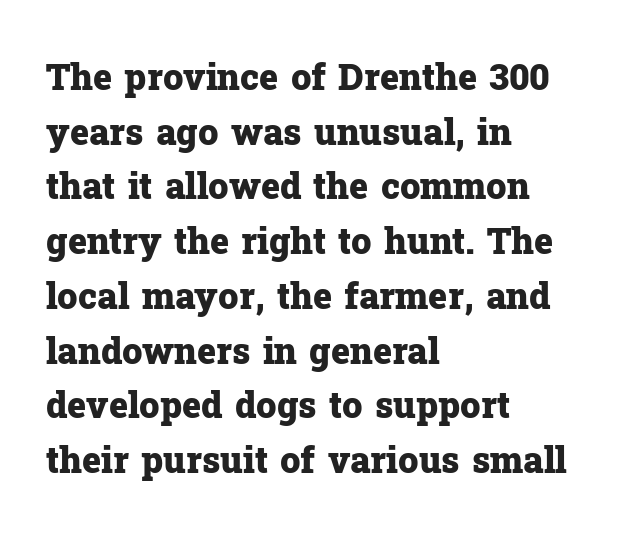
Q: Is the text bold? A: Yes.
Q: Is the text italic (slanted)? A: No, it is upright.
Q: Is the typeface a serif or a sans-serif typeface? A: Serif.
Q: Is the text underlined? A: No.
Q: How is the paragraph aligned? A: Left-aligned.
Q: Is the spacing between letters normal or unusually wide? A: Normal.
Q: Is the spacing between lines tight, normal or loose? A: Normal.
Q: Width (condensed, normal, or wide)? A: Normal.
Q: Stroke contrast? A: Low.
Q: x-height? A: Medium.
Q: Monospaced? A: No.
